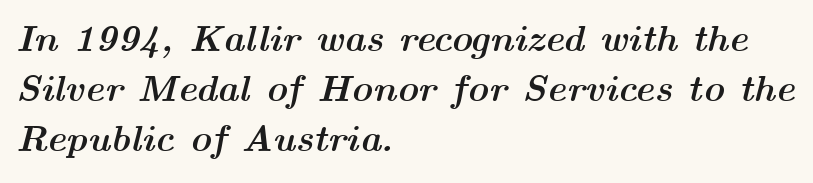
{"italic": "yes", "lean": "right", "slant_degrees": 14, "bold": "yes", "weight": "semibold", "width": "wide", "stroke_contrast": "medium", "x_height": "medium", "monospaced": "no", "underline": "no", "align": "left", "line_spacing": "normal", "line_spacing_ratio": 1.35, "letter_spacing": "normal", "letter_spacing_em": 0.0, "glyph_px": 37}
